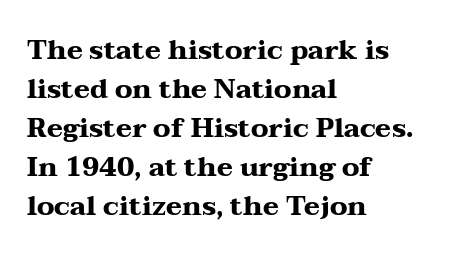
Q: Is the text bold? A: Yes.
Q: Is the text italic (slanted)? A: No, it is upright.
Q: Is the text underlined? A: No.
Q: How is the paragraph aligned? A: Left-aligned.
Q: Is the spacing between letters normal or unusually wide? A: Normal.
Q: Is the spacing between lines tight, normal or loose? A: Normal.
